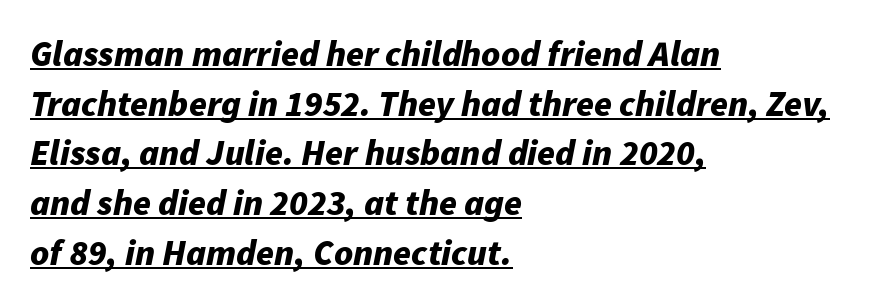
The image shows 36 px bold type, italic (leaning right); set left-aligned, normal line spacing (1.38x), normal letter spacing, underlined; low stroke contrast and a medium x-height.
